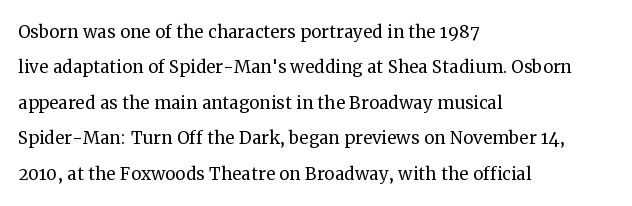
Q: Is the text bold? A: No.
Q: Is the text italic (slanted)? A: No, it is upright.
Q: Is the text underlined? A: No.
Q: How is the paragraph aligned? A: Left-aligned.
Q: Is the spacing between letters normal or unusually wide? A: Normal.
Q: Is the spacing between lines tight, normal or loose? A: Normal.
